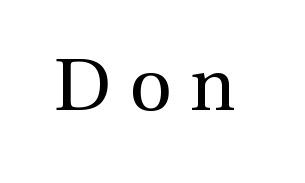
The image shows 74 px regular-weight serif type, upright; set unusually wide letter spacing (+0.24 em), not underlined; a medium x-height.
